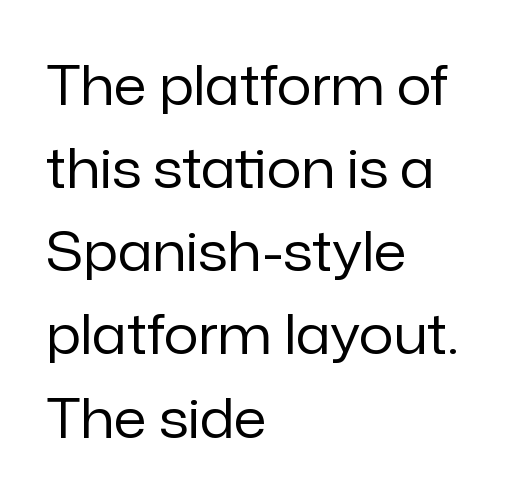
{"serif": "no", "italic": "no", "bold": "no", "weight": "regular", "width": "normal", "stroke_contrast": "low", "x_height": "medium", "monospaced": "no", "underline": "no", "align": "left", "line_spacing": "normal", "line_spacing_ratio": 1.54, "letter_spacing": "normal", "letter_spacing_em": 0.0, "glyph_px": 54}
